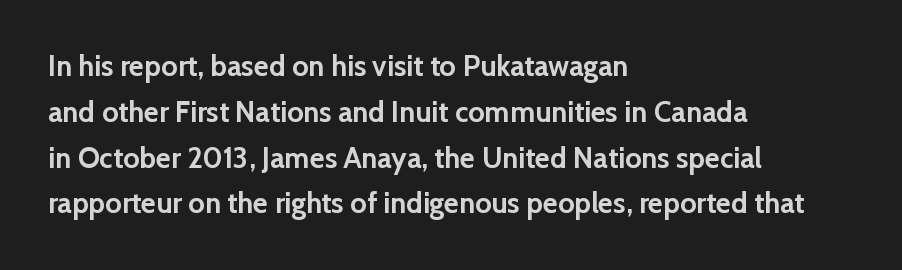
{"serif": "no", "italic": "no", "bold": "yes", "weight": "semibold", "width": "normal", "stroke_contrast": "low", "x_height": "medium", "monospaced": "no", "underline": "no", "align": "left", "line_spacing": "normal", "line_spacing_ratio": 1.58, "letter_spacing": "normal", "letter_spacing_em": 0.0, "glyph_px": 29}
